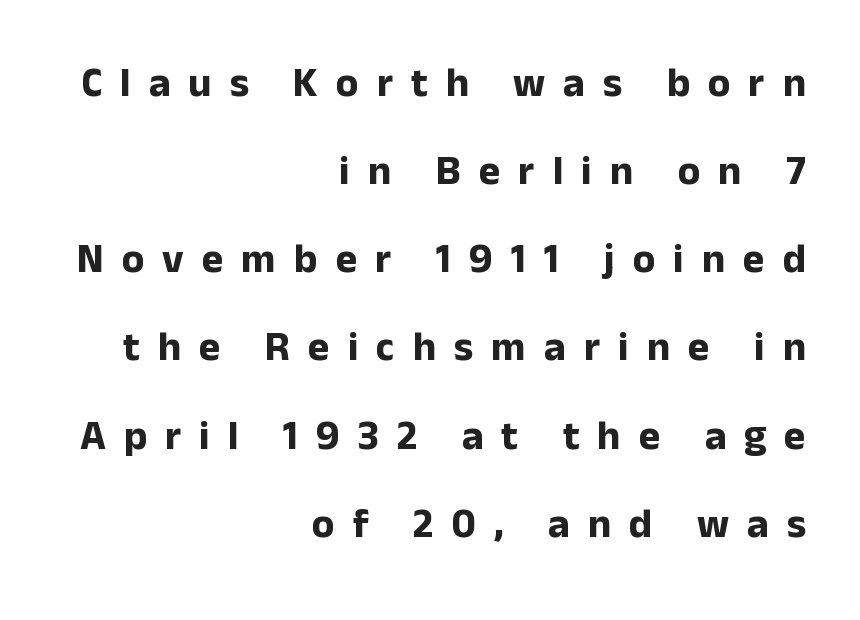
Loose tracking; the words dissolve into strings of separated letters. Teacher's note: observe the even right margin — that is flush-right alignment. Is this a fixed-width face? No — the glyphs have proportional, varying widths. Just letters on the line, the space beneath them empty.
